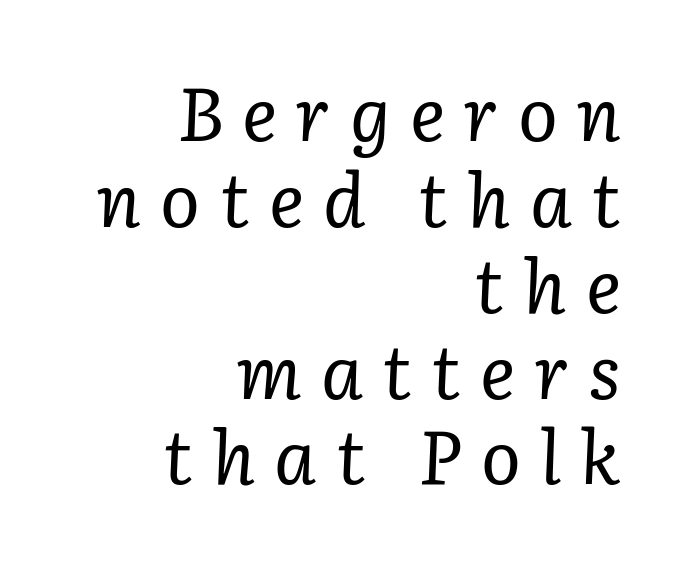
{"serif": "yes", "italic": "yes", "lean": "right", "slant_degrees": 2, "bold": "no", "weight": "regular", "width": "normal", "stroke_contrast": "low", "x_height": "medium", "monospaced": "no", "underline": "no", "align": "right", "line_spacing_ratio": 1.16, "letter_spacing": "wide", "letter_spacing_em": 0.26, "glyph_px": 74}
